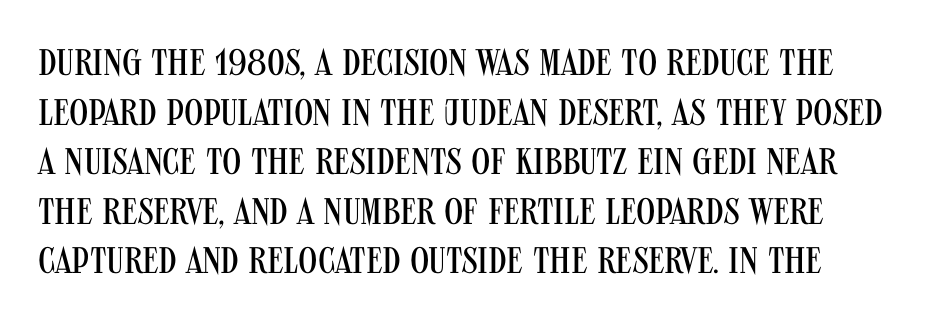
Spacing verdict: proportional, widths tailored to each character. Honestly, there is no underline to notice here at all. This is sans-serif lettering, the kind often seen on screens and signage. The letters sit at their default tracking, neither squeezed nor spread.
